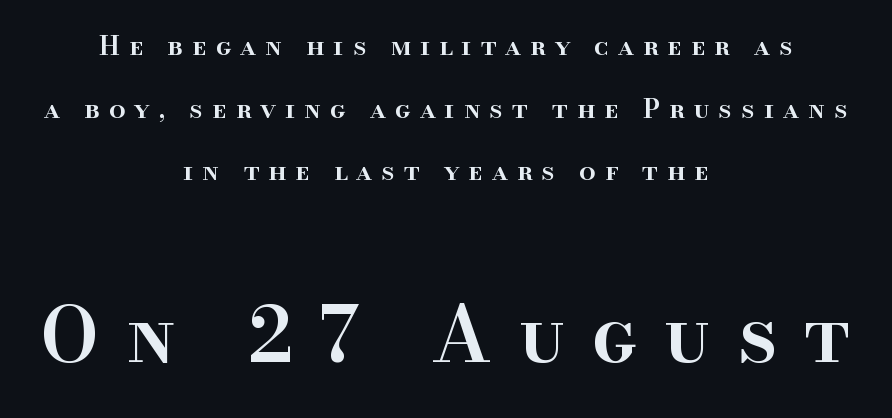
Q: Is the text bold? A: Semi-bold.
Q: Is the text italic (slanted)? A: No, it is upright.
Q: Is the typeface a serif or a sans-serif typeface? A: Serif.
Q: Is the text underlined? A: No.
Q: How is the paragraph aligned? A: Centered.
Q: Is the spacing between letters normal or unusually wide? A: Unusually wide.
Q: Is the spacing between lines tight, normal or loose? A: Loose.
Q: Which block of text is set in a larger size, the first (top) or the second (bottom)? A: The second (bottom) one.
Q: Width (condensed, normal, or wide)? A: Normal.
Q: Stroke contrast? A: High.
Q: x-height? A: Small.
Q: Monospaced? A: No.
